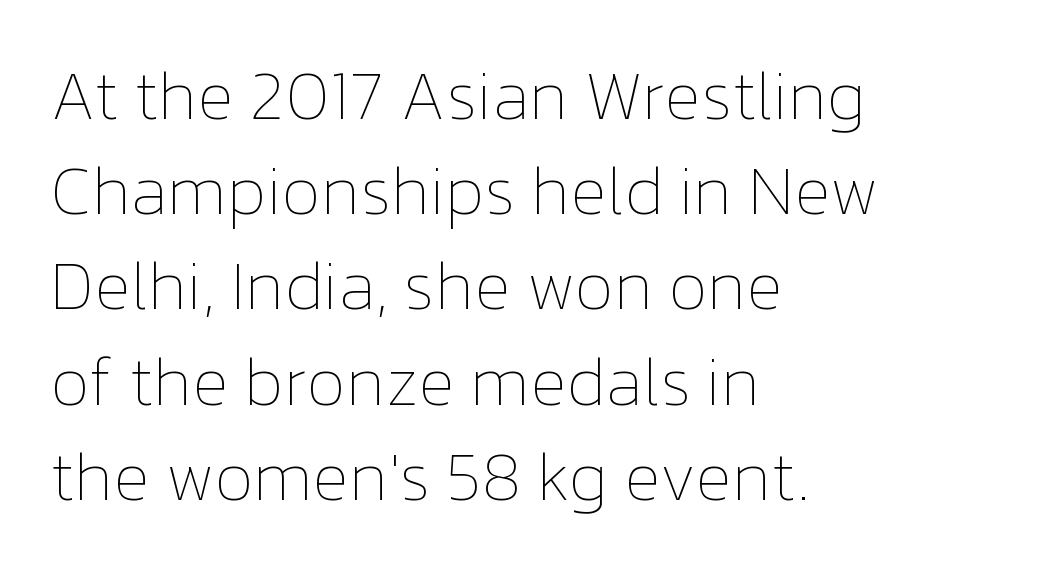
The image shows 69 px thin type, upright; set left-aligned, normal line spacing (1.38x), normal letter spacing, not underlined; low stroke contrast and a medium x-height.
